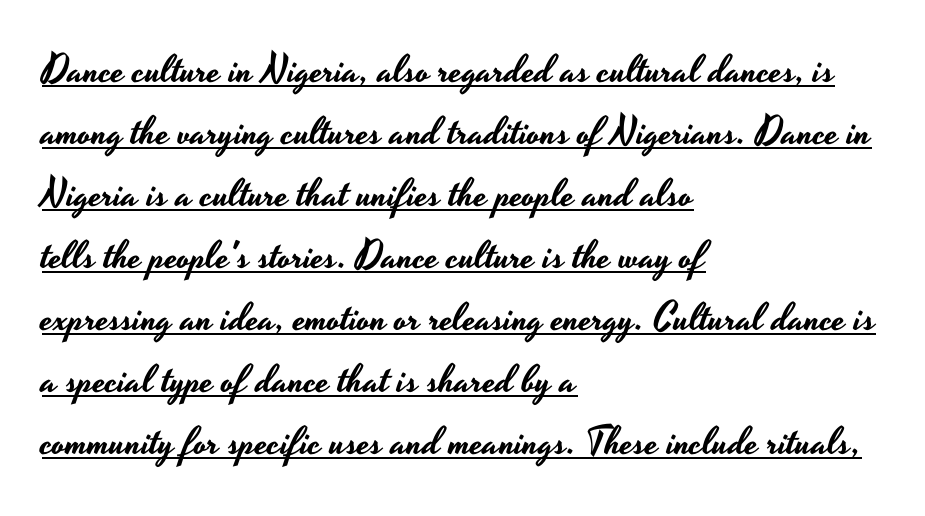
The image shows 39 px wide sans-serif type; set left-aligned, normal line spacing (1.59x), normal letter spacing, underlined; low stroke contrast and a small x-height.
